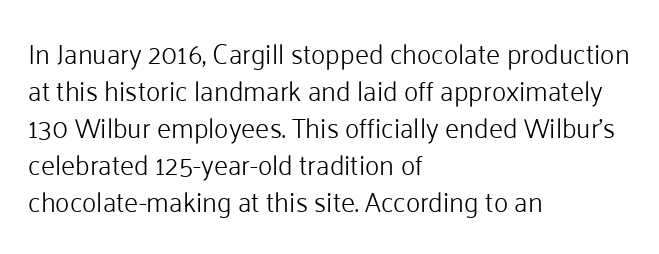
Reading down the block, your eye returns to a fixed left position each line. Tall strokes in this sample are plumb rather than angled. The rendering uses a moderate line-height, typical for paragraphs. This is not heavy type; no bold has been used. Any mark beneath the type? The region is blank. Each word holds together tightly as a unit, with standard inter-letter gaps.
